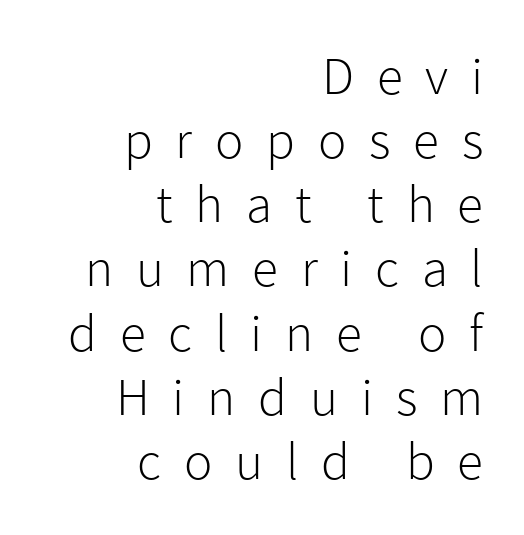
{"serif": "no", "italic": "no", "bold": "no", "weight": "light", "width": "normal", "stroke_contrast": "low", "x_height": "medium", "monospaced": "no", "underline": "no", "align": "right", "line_spacing_ratio": 1.21, "letter_spacing": "wide", "letter_spacing_em": 0.43, "glyph_px": 53}
